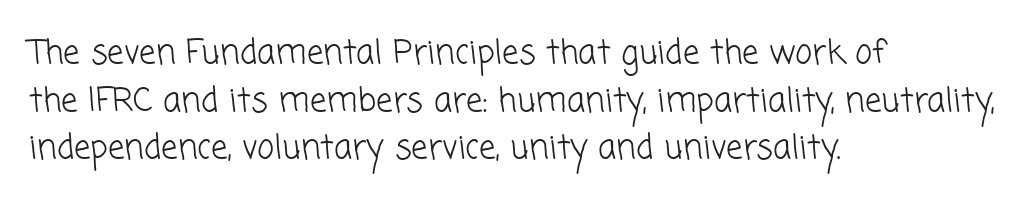
Honestly, there is no underline to notice here at all. Nobody touched the tracking dial on this one. This sample uses a sans-serif face. The passage shown is not bold in any degree. If you drew a ruler down the left edge, every line would touch it.
